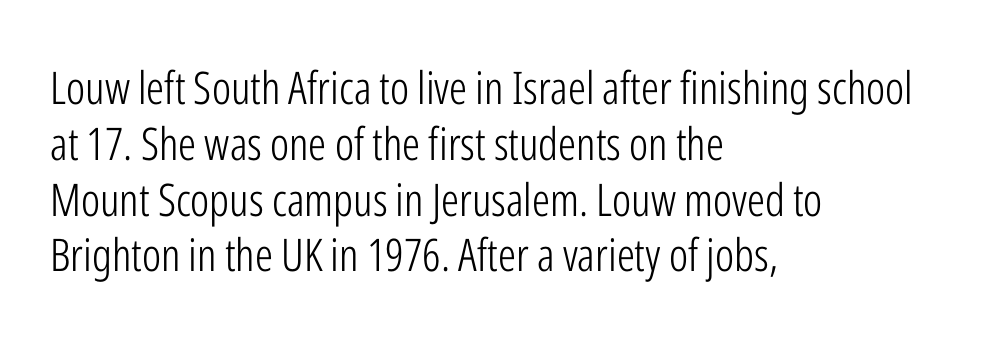
The image shows 45 px light, condensed sans-serif type, upright; set left-aligned, line spacing 1.24x, normal letter spacing, not underlined; low stroke contrast and a medium x-height.
